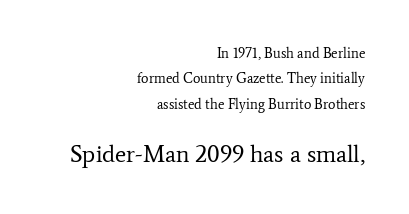
Q: Is the text bold? A: No.
Q: Is the text italic (slanted)? A: No, it is upright.
Q: Is the text underlined? A: No.
Q: How is the paragraph aligned? A: Right-aligned.
Q: Is the spacing between letters normal or unusually wide? A: Normal.
Q: Which block of text is set in a larger size, the first (top) or the second (bottom)? A: The second (bottom) one.
